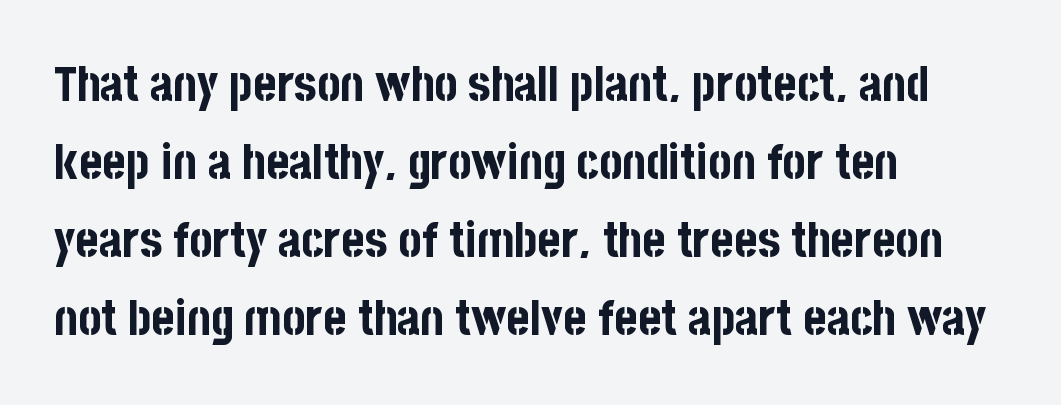
The image shows 49 px bold, condensed sans-serif type, upright; set left-aligned, normal line spacing (1.59x), normal letter spacing, not underlined; low stroke contrast and a large x-height.
